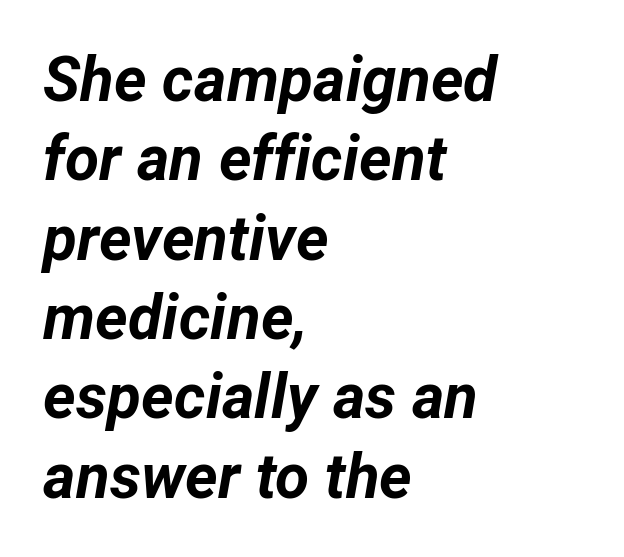
The image shows 62 px bold type, italic (leaning right); set left-aligned, normal line spacing (1.28x), normal letter spacing, not underlined; low stroke contrast and a medium x-height.
